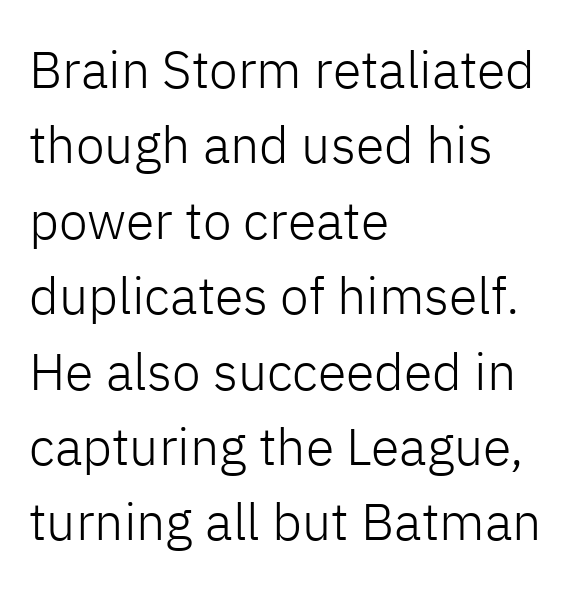
The image shows 52 px light sans-serif type, upright; set left-aligned, normal line spacing (1.45x), normal letter spacing, not underlined; low stroke contrast and a medium x-height.
